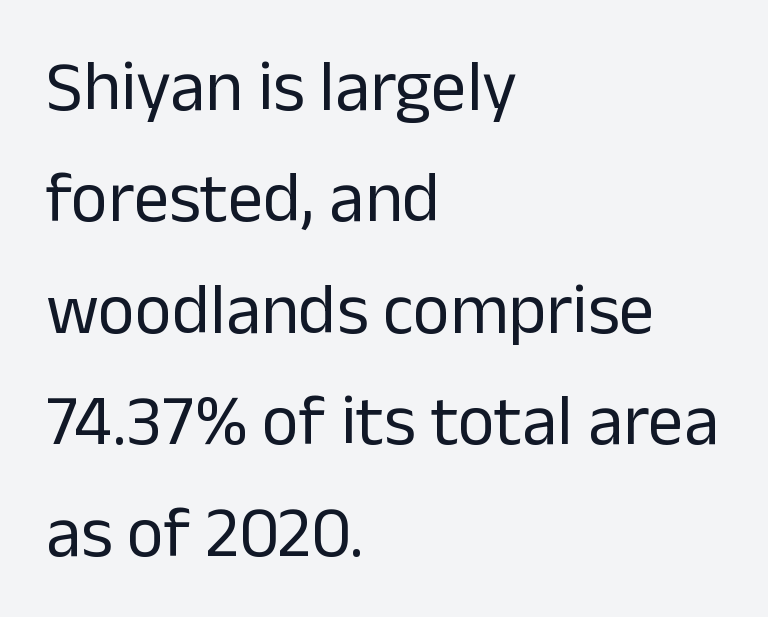
The image shows 71 px regular-weight sans-serif type, upright; set left-aligned, normal line spacing (1.57x), normal letter spacing, not underlined; low stroke contrast and a medium x-height.
